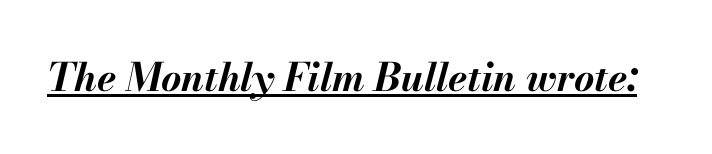
{"italic": "yes", "lean": "right", "slant_degrees": 13, "bold": "yes", "weight": "bold", "width": "normal", "stroke_contrast": "medium", "x_height": "small", "monospaced": "no", "underline": "yes", "letter_spacing": "normal", "letter_spacing_em": 0.0, "glyph_px": 39}
